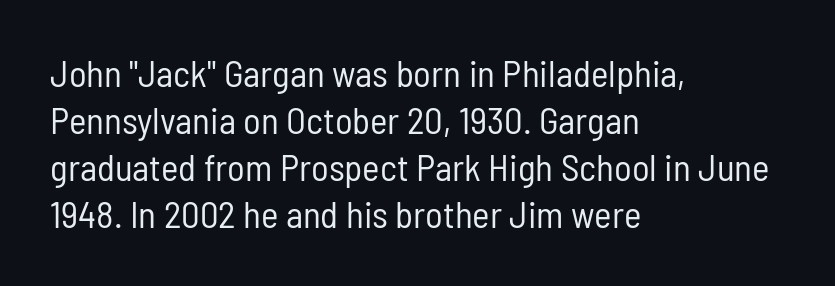
Q: Is the text bold? A: No.
Q: Is the text italic (slanted)? A: No, it is upright.
Q: Is the typeface a serif or a sans-serif typeface? A: Sans-serif.
Q: Is the text underlined? A: No.
Q: How is the paragraph aligned? A: Left-aligned.
Q: Is the spacing between letters normal or unusually wide? A: Normal.
Q: Is the spacing between lines tight, normal or loose? A: Normal.
Q: Width (condensed, normal, or wide)? A: Condensed.
Q: Stroke contrast? A: Low.
Q: x-height? A: Medium.
Q: Monospaced? A: No.
